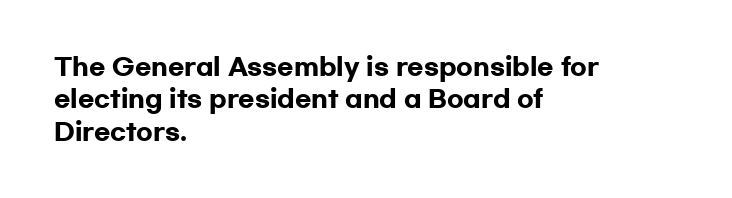
{"italic": "no", "bold": "yes", "underline": "no", "align": "left", "line_spacing": "normal", "line_spacing_ratio": 1.35, "letter_spacing": "normal", "letter_spacing_em": 0.0, "glyph_px": 24}
